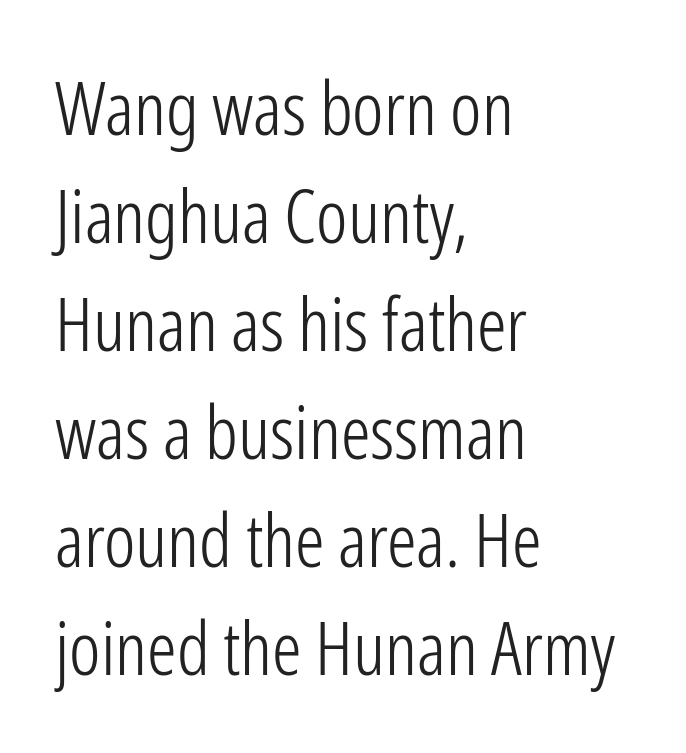
{"serif": "no", "italic": "no", "bold": "no", "weight": "light", "width": "condensed", "stroke_contrast": "low", "x_height": "medium", "monospaced": "no", "underline": "no", "align": "left", "line_spacing": "normal", "line_spacing_ratio": 1.46, "letter_spacing": "normal", "letter_spacing_em": 0.0, "glyph_px": 74}
